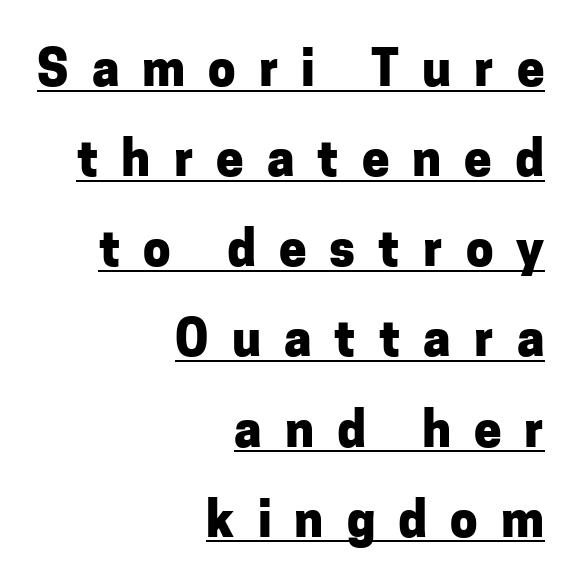
Reading down the block, your eye finds every line finishing at a fixed right position. Every character sits straight up, as roman type does. Set as a true bold cut, around the 700 mark. Here the glyphs are tracked loosely, breaking word shapes into spaced letters. These lines are composed in type without serifs.
